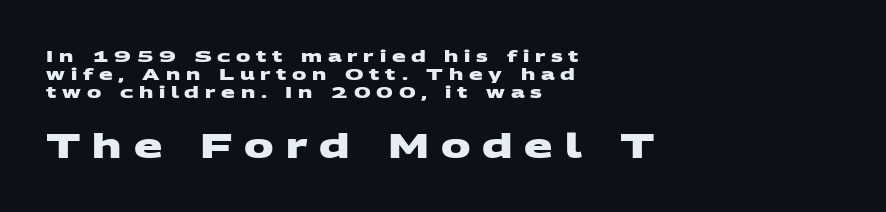
Q: Is the text bold? A: Yes.
Q: Is the typeface a serif or a sans-serif typeface? A: Sans-serif.
Q: Is the text underlined? A: No.
Q: How is the paragraph aligned? A: Left-aligned.
Q: Is the spacing between letters normal or unusually wide? A: Unusually wide.
Q: Is the spacing between lines tight, normal or loose? A: Tight.
Q: Which block of text is set in a larger size, the first (top) or the second (bottom)? A: The second (bottom) one.
Q: Width (condensed, normal, or wide)? A: Wide.
Q: Stroke contrast? A: Medium.
Q: x-height? A: Large.
Q: Monospaced? A: No.
